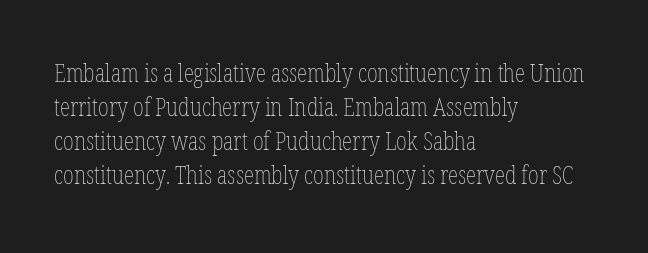
The image shows 26 px text type, upright; set left-aligned, normal line spacing (1.31x), normal letter spacing, not underlined.
